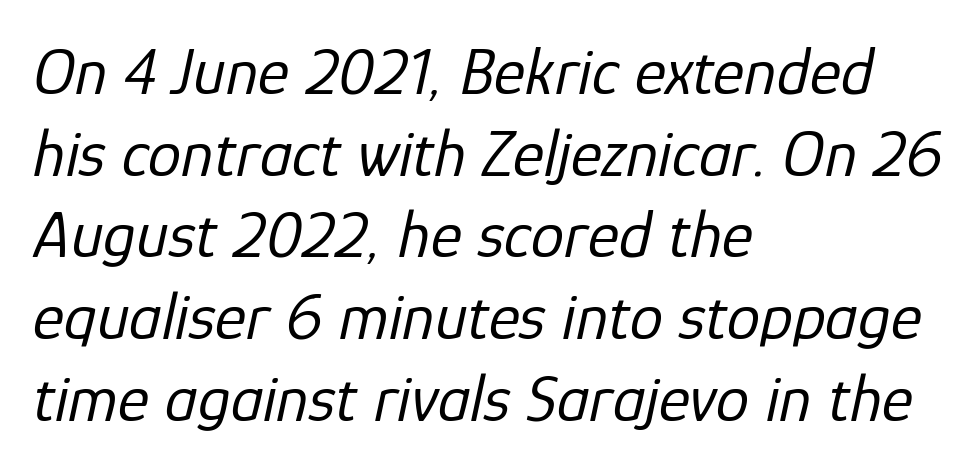
Q: Is the text bold? A: No.
Q: Is the text italic (slanted)? A: Yes, it leans right by about 12 degrees.
Q: Is the text underlined? A: No.
Q: How is the paragraph aligned? A: Left-aligned.
Q: Is the spacing between letters normal or unusually wide? A: Normal.
Q: Width (condensed, normal, or wide)? A: Normal.
Q: Stroke contrast? A: Low.
Q: x-height? A: Medium.
Q: Monospaced? A: No.
